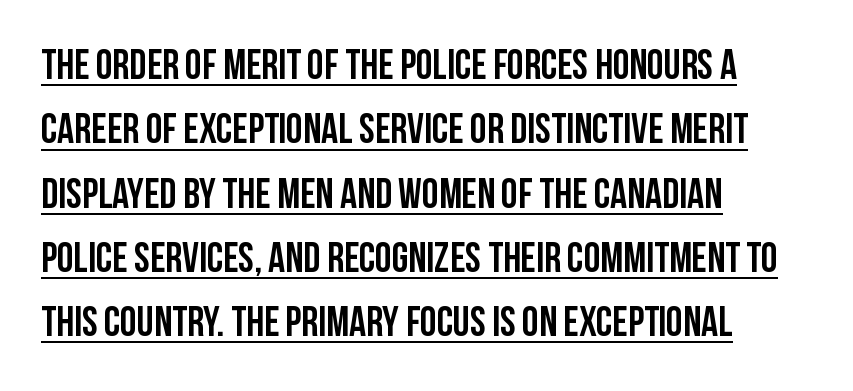
{"serif": "no", "italic": "no", "width": "condensed", "stroke_contrast": "low", "x_height": "large", "monospaced": "no", "underline": "yes", "align": "left", "line_spacing": "normal", "line_spacing_ratio": 1.53, "letter_spacing": "normal", "letter_spacing_em": 0.0, "glyph_px": 42}
